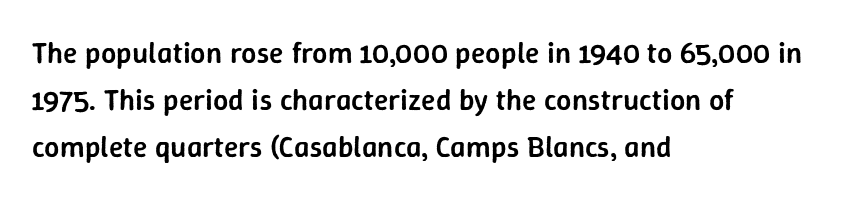
The image shows 30 px semibold sans-serif type, upright; set left-aligned, normal line spacing (1.56x), normal letter spacing, not underlined; low stroke contrast and a medium x-height.
